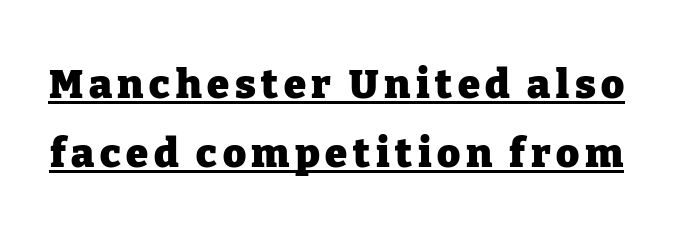
The rendering uses natural spacing where letterforms have individual widths. Note: serifs present on the glyphs. Is there an underline? Yes — a line sits under the letters. Stroke thickness is high; the sample reads as a true bold.
